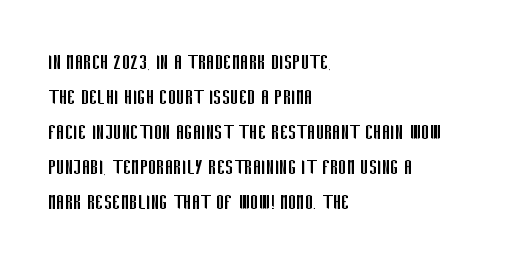
{"italic": "no", "bold": "no", "underline": "no", "align": "left", "line_spacing": "normal", "line_spacing_ratio": 1.4, "letter_spacing": "normal", "letter_spacing_em": 0.0, "glyph_px": 25}
